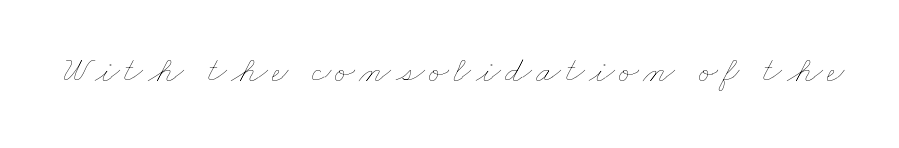
The passage shown is not bold in any degree. Glance below the letters and you will spot only blank space. Proportional: the letters do not fall into vertical columns.
